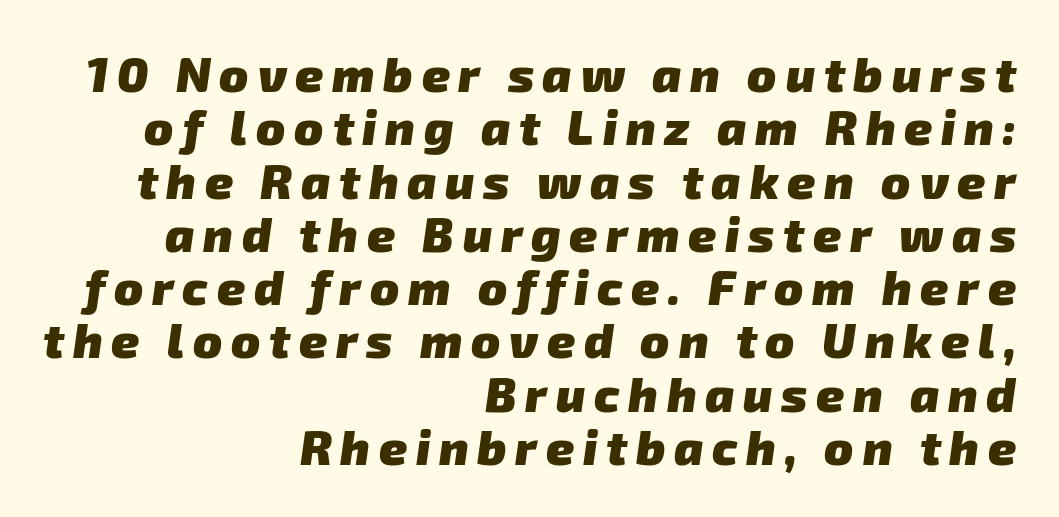
The image shows 48 px heavy sans-serif type; set right-aligned, tight line spacing (1.11x), not underlined; low stroke contrast and a medium x-height.
